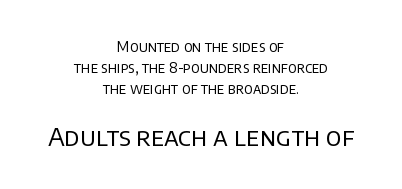
What's the leading like? Ordinary, nothing unusual. Notice how the passage keeps no hard edge, just a central spine. Type size steps up from the first block to the second. Check under the words: just untouched page. A quiet, ordinary-to-light weight characterises the typeface. It's the straight-up-and-down kind of type.
